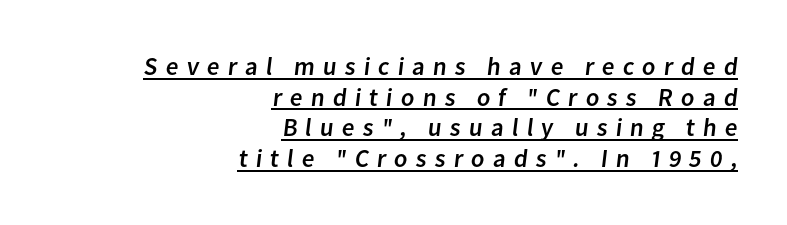
Q: Is the text underlined? A: Yes.
Q: How is the paragraph aligned? A: Right-aligned.
Q: Is the spacing between letters normal or unusually wide? A: Unusually wide.
